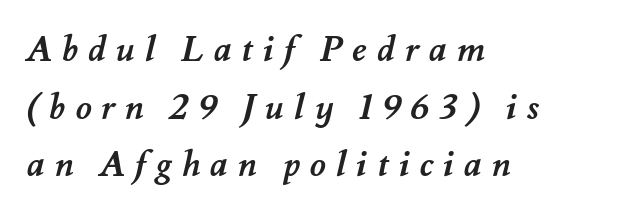
Short note: letters widely spaced. I'd describe the lettering as bold — thick and assertive. These lines are set flush left with a ragged right edge. A typesetter would call this proportional, since set widths differ per character.
